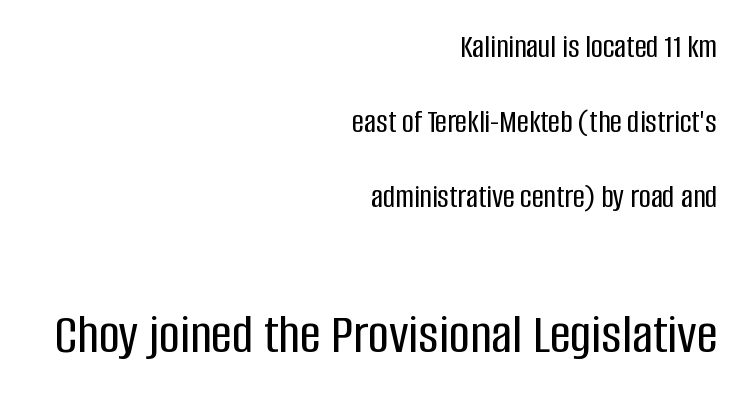
The image shows 58 px condensed sans-serif type, upright; set right-aligned, loose line spacing (2.28x), normal letter spacing, not underlined; the second (bottom) block is 1.76x larger; low stroke contrast and a large x-height.
